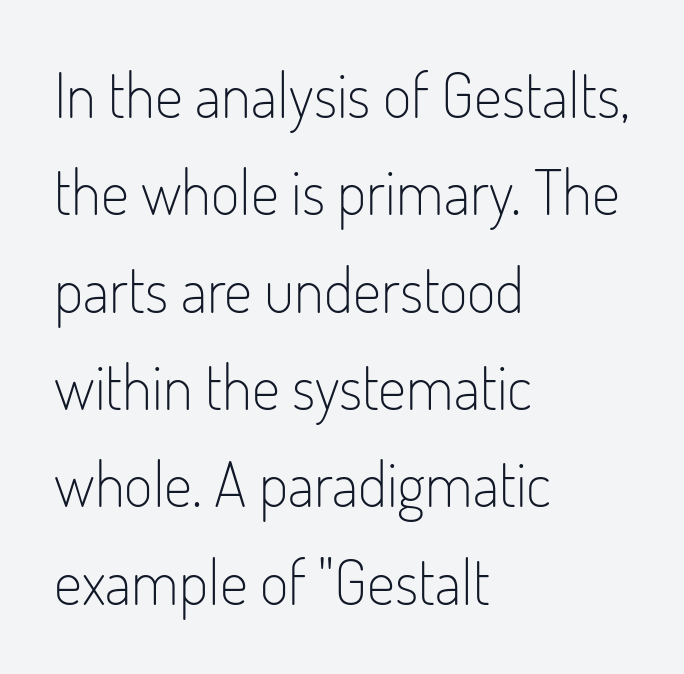
{"serif": "no", "italic": "no", "bold": "no", "weight": "light", "width": "condensed", "stroke_contrast": "low", "x_height": "small", "monospaced": "no", "underline": "no", "align": "left", "line_spacing": "normal", "line_spacing_ratio": 1.57, "letter_spacing": "normal", "letter_spacing_em": 0.0, "glyph_px": 62}
